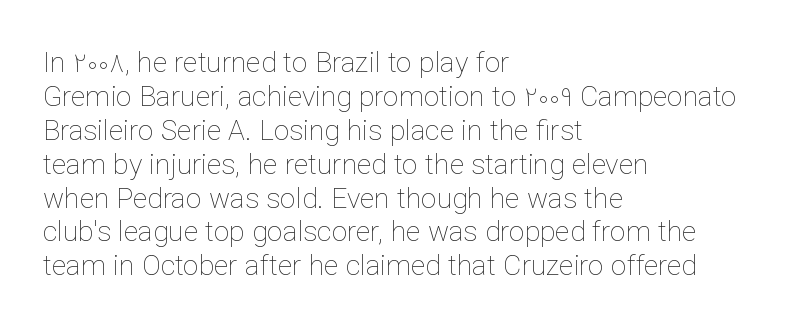
Q: Is the text bold? A: No.
Q: Is the text italic (slanted)? A: No, it is upright.
Q: Is the text underlined? A: No.
Q: How is the paragraph aligned? A: Left-aligned.
Q: Is the spacing between letters normal or unusually wide? A: Normal.
Q: Width (condensed, normal, or wide)? A: Normal.
Q: Stroke contrast? A: Low.
Q: x-height? A: Medium.
Q: Monospaced? A: No.
